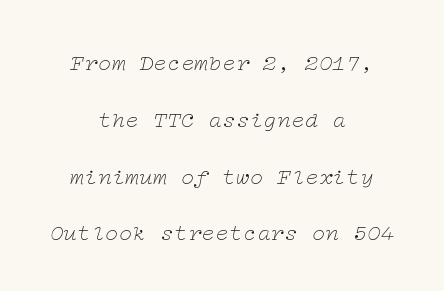
These lines stack symmetrically, like a column narrowing and widening about its center. Every character sits at an angle, as italics do. This reads as an unemphasized weight, regular at the heaviest. Horizontal bands of white between lines are thick stripes. Any mark beneath the type? The region is blank.
